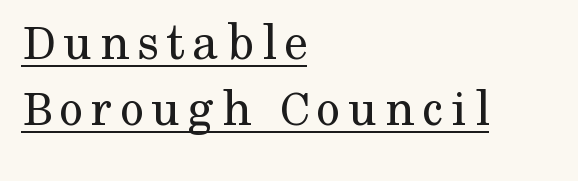
The rows are spaced the way most documents space them. Where is the straight margin? On the left. The lettering holds an erect, upright posture throughout. Every word sits above its own underline.
